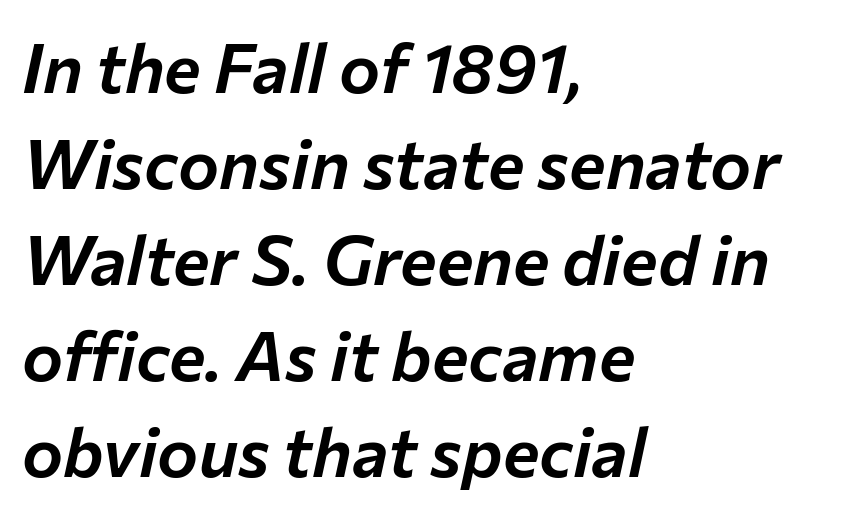
{"italic": "yes", "lean": "right", "slant_degrees": 12, "width": "normal", "stroke_contrast": "low", "x_height": "medium", "monospaced": "no", "underline": "no", "align": "left", "line_spacing": "normal", "line_spacing_ratio": 1.39, "letter_spacing": "normal", "letter_spacing_em": 0.0, "glyph_px": 69}
